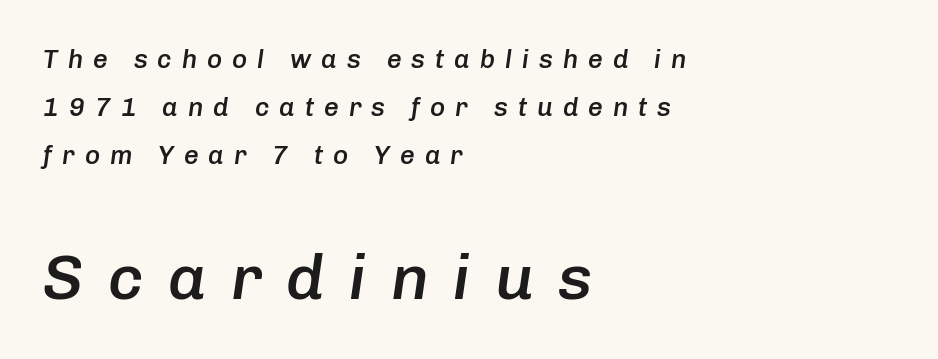
Q: Is the text bold? A: Semi-bold.
Q: Is the text italic (slanted)? A: Yes, it leans right by about 8 degrees.
Q: Is the text underlined? A: No.
Q: How is the paragraph aligned? A: Left-aligned.
Q: Is the spacing between letters normal or unusually wide? A: Unusually wide.
Q: Which block of text is set in a larger size, the first (top) or the second (bottom)? A: The second (bottom) one.
Q: Width (condensed, normal, or wide)? A: Normal.
Q: Stroke contrast? A: Low.
Q: x-height? A: Medium.
Q: Monospaced? A: No.
